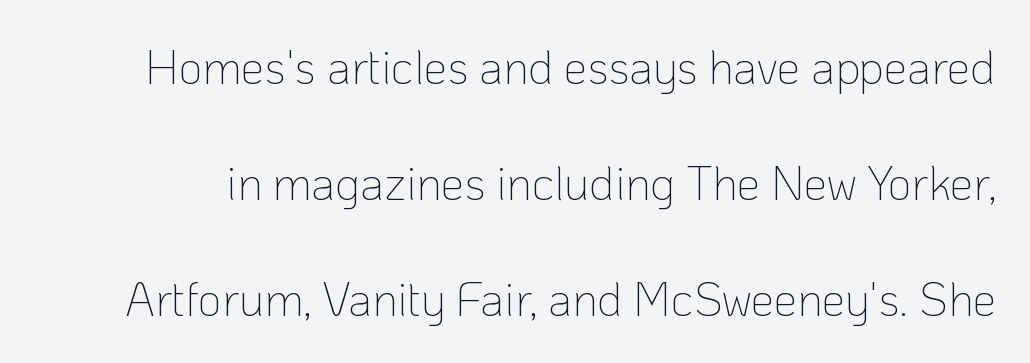
The image shows 47 px thin sans-serif type, upright; set loose line spacing (2.47x), normal letter spacing, not underlined; low stroke contrast and a medium x-height.
